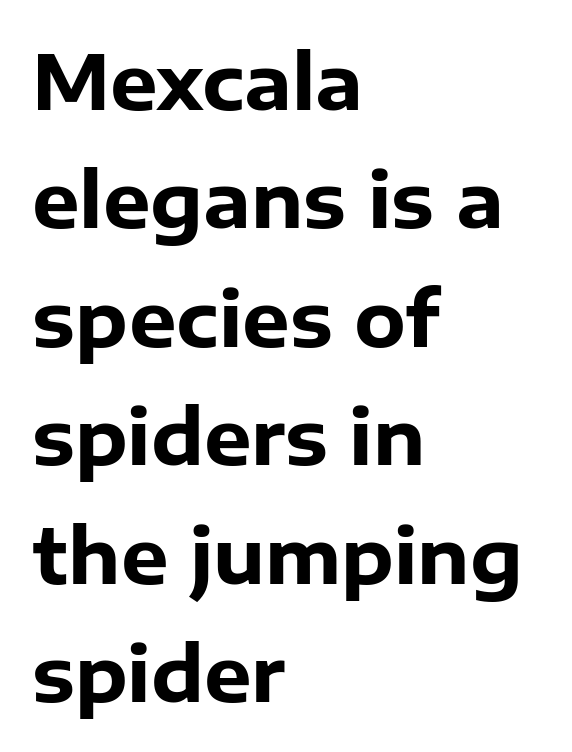
{"serif": "no", "italic": "no", "bold": "yes", "weight": "heavy", "width": "normal", "stroke_contrast": "low", "x_height": "medium", "monospaced": "no", "underline": "no", "align": "left", "line_spacing": "normal", "line_spacing_ratio": 1.58, "letter_spacing": "normal", "letter_spacing_em": 0.0, "glyph_px": 75}
